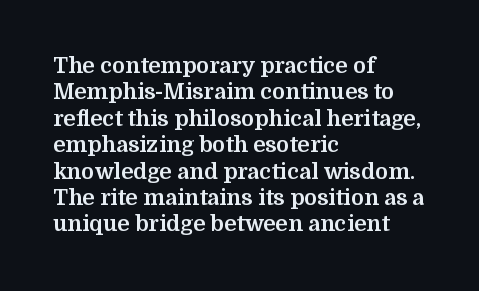
{"italic": "no", "bold": "yes", "underline": "no", "align": "left", "line_spacing_ratio": 1.2, "letter_spacing": "normal", "letter_spacing_em": 0.0, "glyph_px": 22}
